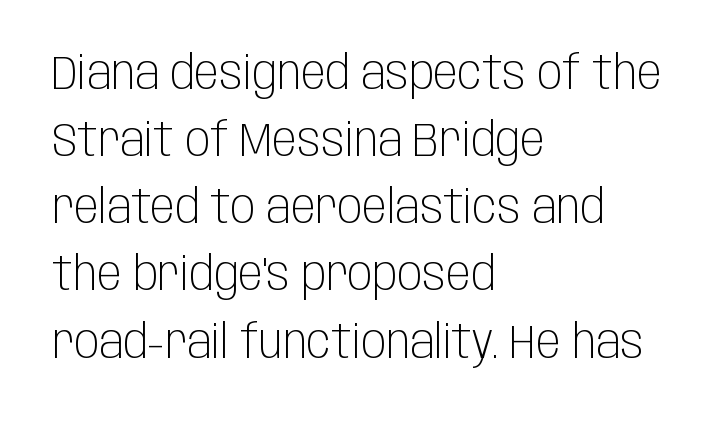
The space directly below the letters is spotless. Between one letter and the next there's only the usual sliver of space. If you drew a ruler down the left edge, every line would touch it. The typeface has the unassuming heft of standard copy or less. The characters display no serif detailing; their extremities are plain.
